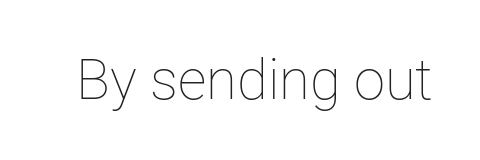
The image shows 56 px thin type, upright; set normal letter spacing, not underlined; low stroke contrast and a medium x-height.
